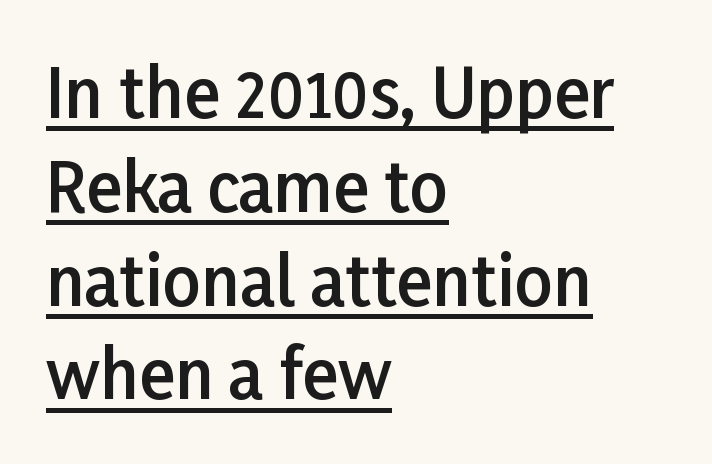
{"serif": "no", "italic": "no", "bold": "semi", "weight": "semibold", "width": "normal", "stroke_contrast": "low", "x_height": "medium", "monospaced": "no", "underline": "yes", "align": "left", "line_spacing": "normal", "line_spacing_ratio": 1.4, "letter_spacing": "normal", "letter_spacing_em": 0.0, "glyph_px": 67}
